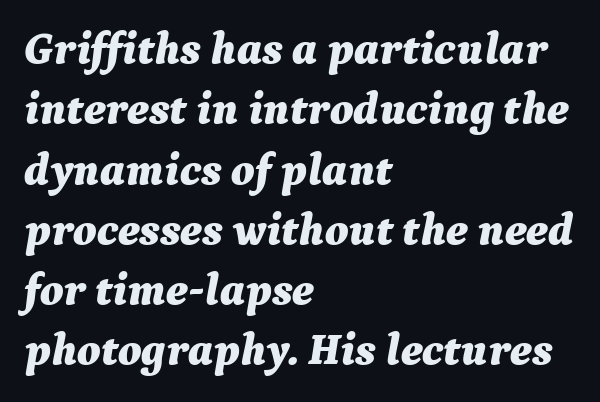
Honestly, the row spacing looks completely unremarkable. Summary of weight: heavy, a full bold. In terms of posture, this sample is oblique. These lines are rendered in a variable-pitch font.
